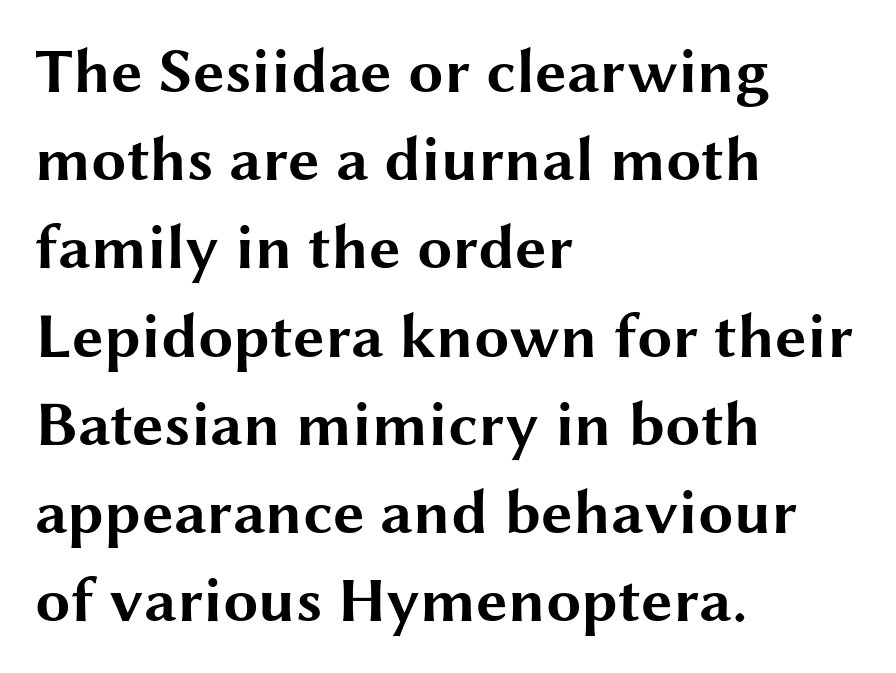
The image shows 63 px bold, wide sans-serif type, upright; set left-aligned, normal line spacing (1.4x), normal letter spacing, not underlined; medium stroke contrast and a medium x-height.
